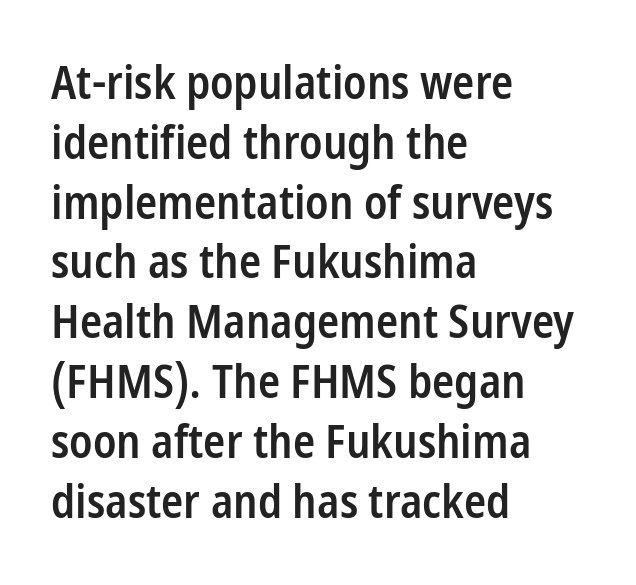
{"serif": "no", "italic": "no", "bold": "semi", "weight": "semibold", "width": "condensed", "stroke_contrast": "low", "x_height": "medium", "monospaced": "no", "underline": "no", "align": "left", "line_spacing": "normal", "line_spacing_ratio": 1.3, "letter_spacing": "normal", "letter_spacing_em": 0.0, "glyph_px": 46}
